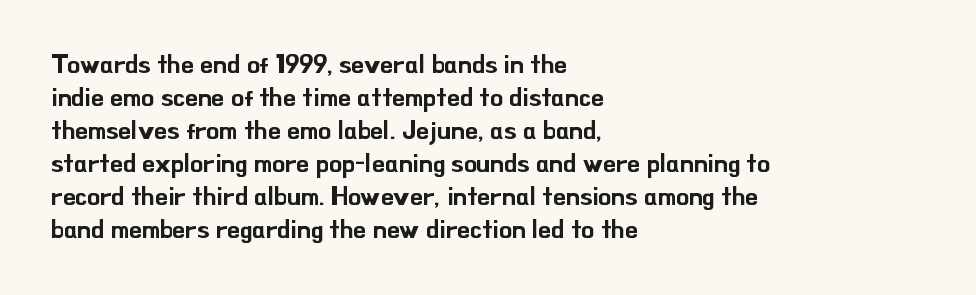
{"italic": "no", "underline": "no", "align": "left", "line_spacing": "normal", "line_spacing_ratio": 1.27, "letter_spacing": "normal", "letter_spacing_em": 0.0, "glyph_px": 26}
